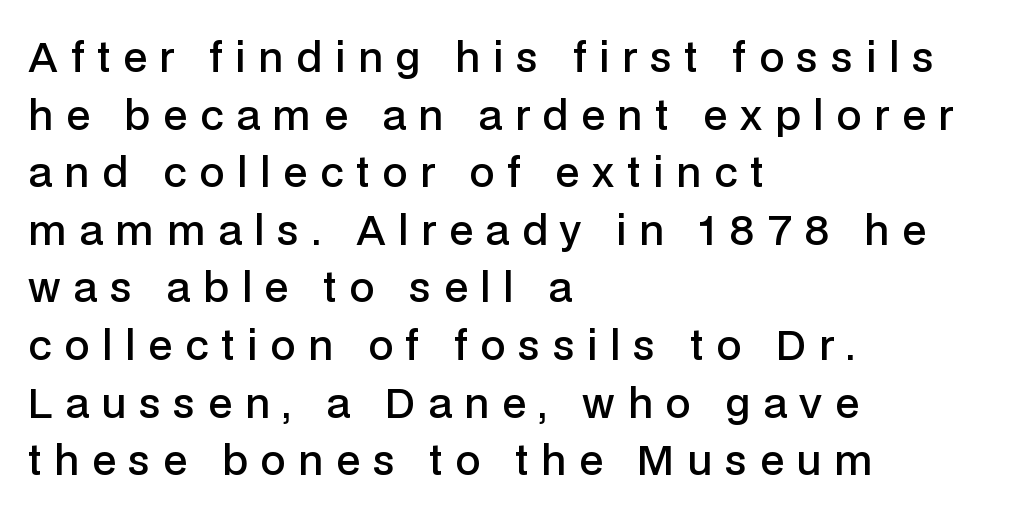
Q: Is the text bold? A: Semi-bold.
Q: Is the text italic (slanted)? A: No, it is upright.
Q: Is the typeface a serif or a sans-serif typeface? A: Sans-serif.
Q: Is the text underlined? A: No.
Q: How is the paragraph aligned? A: Left-aligned.
Q: Is the spacing between letters normal or unusually wide? A: Unusually wide.
Q: Is the spacing between lines tight, normal or loose? A: Normal.
Q: Width (condensed, normal, or wide)? A: Normal.
Q: Stroke contrast? A: Low.
Q: x-height? A: Medium.
Q: Monospaced? A: No.
